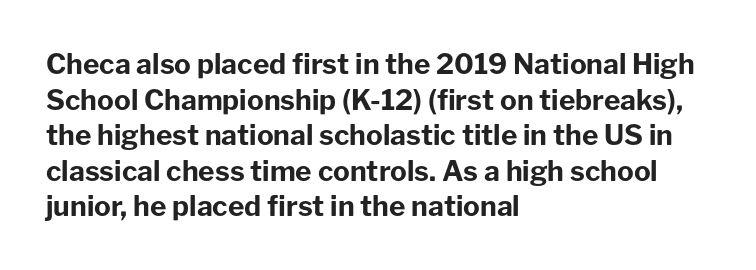
{"serif": "no", "italic": "no", "bold": "yes", "weight": "bold", "width": "normal", "stroke_contrast": "low", "x_height": "medium", "monospaced": "no", "underline": "no", "align": "left", "line_spacing": "normal", "line_spacing_ratio": 1.27, "letter_spacing": "normal", "letter_spacing_em": 0.0, "glyph_px": 28}
